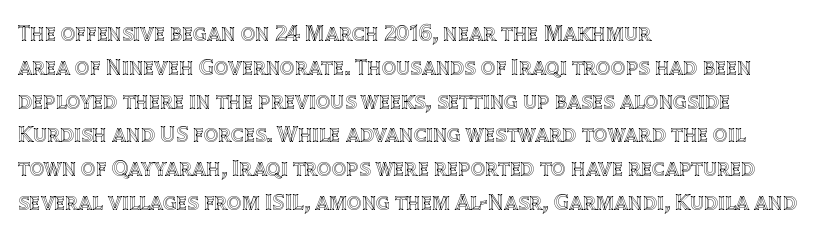
Q: Is the text italic (slanted)? A: No, it is upright.
Q: Is the text underlined? A: No.
Q: How is the paragraph aligned? A: Left-aligned.
Q: Is the spacing between letters normal or unusually wide? A: Normal.
Q: Is the spacing between lines tight, normal or loose? A: Normal.
